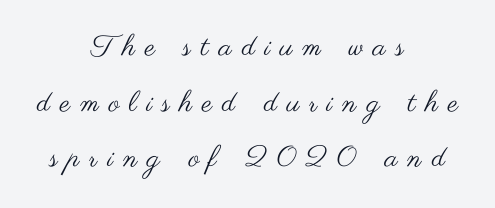
The image shows 29 px regular-weight, wide sans-serif type; set centered, loose line spacing (1.92x), unusually wide letter spacing (+0.34 em), not underlined; medium stroke contrast and a small x-height.
